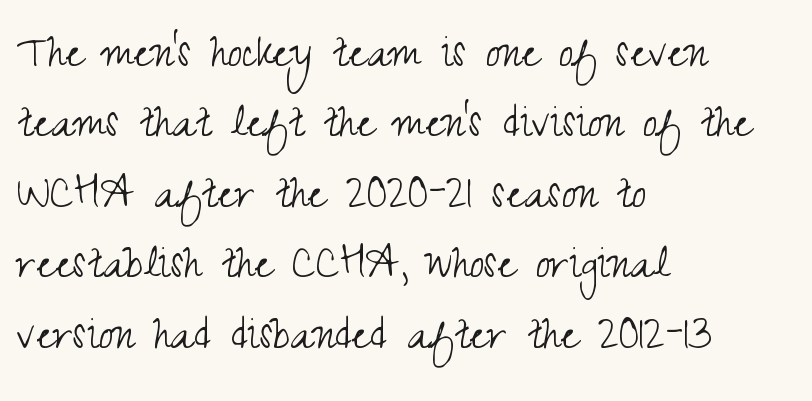
The image shows 53 px light, condensed sans-serif type, upright; set left-aligned, normal line spacing (1.33x), normal letter spacing, not underlined; medium stroke contrast and a small x-height.
